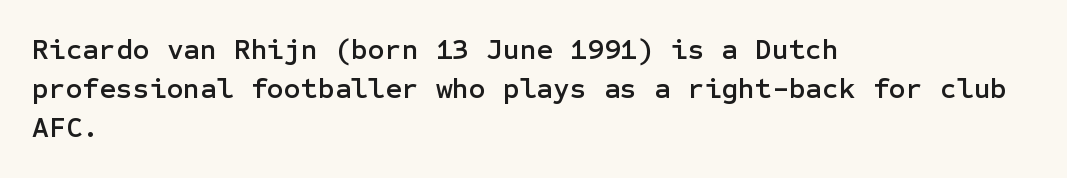
Q: Is the text italic (slanted)? A: No, it is upright.
Q: Is the typeface a serif or a sans-serif typeface? A: Sans-serif.
Q: Is the text underlined? A: No.
Q: How is the paragraph aligned? A: Left-aligned.
Q: Is the spacing between letters normal or unusually wide? A: Normal.
Q: Is the spacing between lines tight, normal or loose? A: Normal.
Q: Width (condensed, normal, or wide)? A: Normal.
Q: Stroke contrast? A: Low.
Q: x-height? A: Medium.
